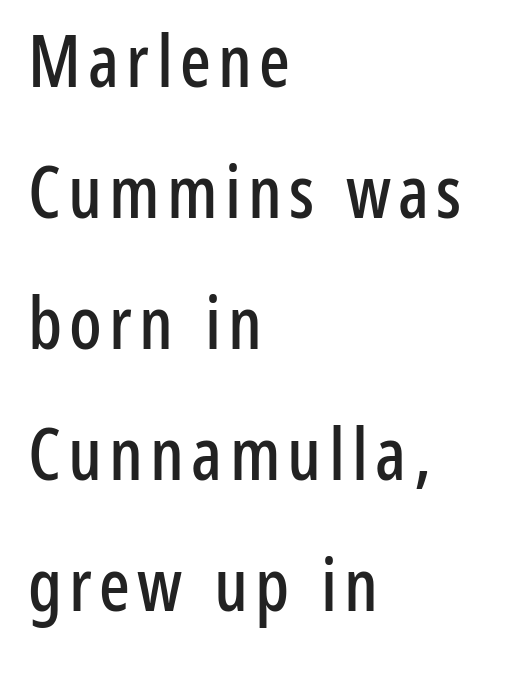
The image shows 72 px condensed sans-serif type, upright; set left-aligned, line spacing 1.82x, not underlined; low stroke contrast and a medium x-height.
